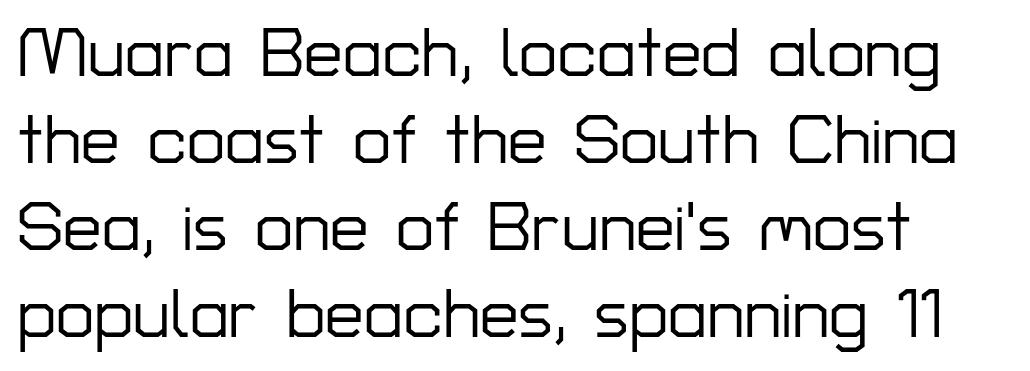
{"serif": "no", "italic": "no", "width": "normal", "stroke_contrast": "low", "x_height": "medium", "monospaced": "no", "underline": "no", "align": "left", "line_spacing": "normal", "line_spacing_ratio": 1.26, "letter_spacing": "normal", "letter_spacing_em": 0.0, "glyph_px": 69}
